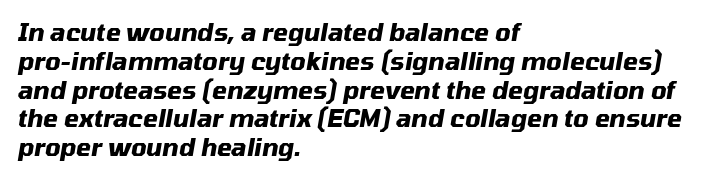
{"italic": "yes", "lean": "right", "slant_degrees": 10, "bold": "yes", "underline": "no", "align": "left", "line_spacing_ratio": 1.2, "letter_spacing": "normal", "letter_spacing_em": 0.0, "glyph_px": 24}
